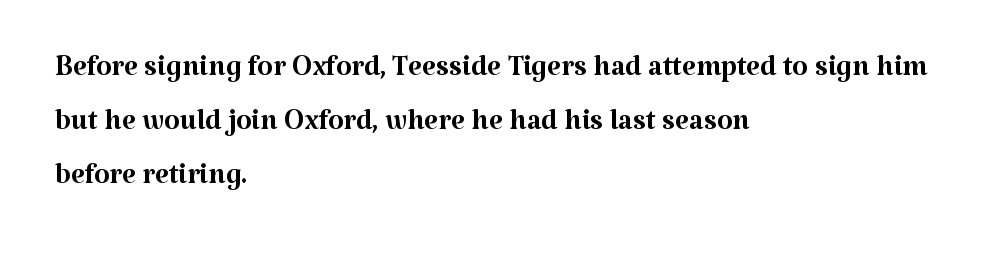
Is there much room between lines? A standard amount, neither cramped nor airy. The type is set solid horizontally, with unmodified tracking. Unmarked baselines from the first word to the last. Looks like regular typesetting: each glyph gets only the width it needs.
